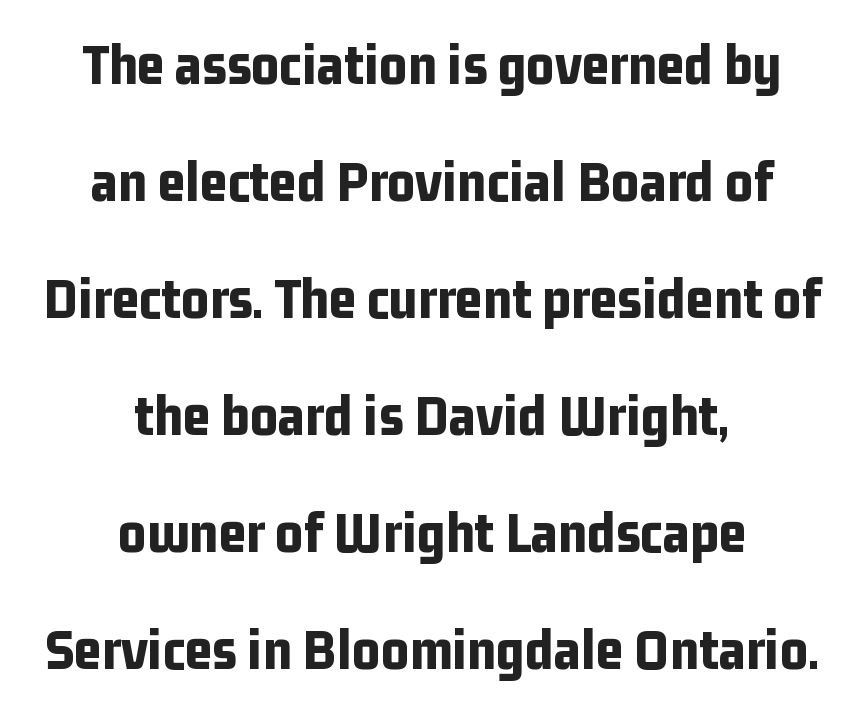
Caption: multi-line text, centered on the measure. Looks like regular typesetting: each glyph gets only the width it needs. It's the straight-up-and-down kind of type. In terms of letterspacing, this is plain default setting. Honestly, the rows look like they've been pulled way apart.
